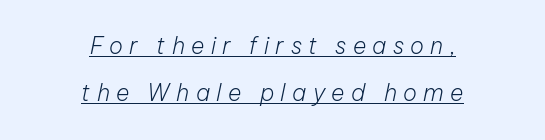
{"italic": "yes", "lean": "right", "slant_degrees": 12, "bold": "no", "underline": "yes", "align": "center", "line_spacing": "loose", "line_spacing_ratio": 2.05, "letter_spacing": "wide", "letter_spacing_em": 0.28, "glyph_px": 23}
